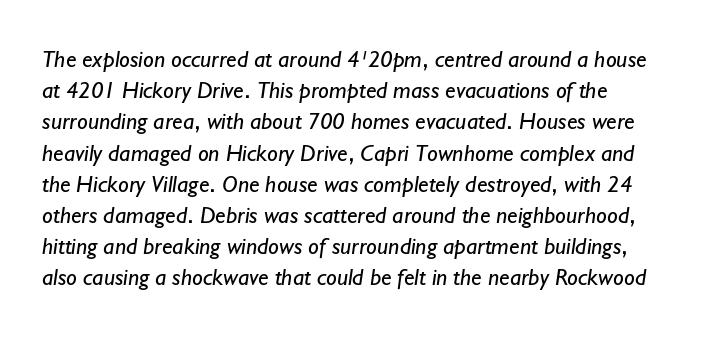
Q: Is the text bold? A: No.
Q: Is the text underlined? A: No.
Q: Is the spacing between letters normal or unusually wide? A: Normal.
Q: Is the spacing between lines tight, normal or loose? A: Normal.
